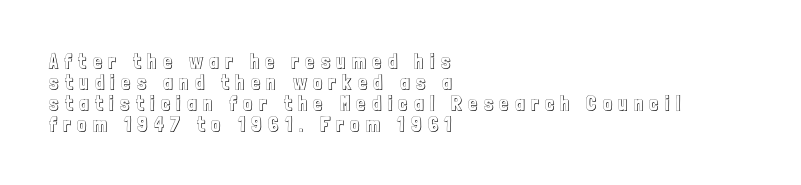
The image shows 20 px text type, upright; set left-aligned, tight line spacing (1.05x), unusually wide letter spacing (+0.33 em), not underlined.
